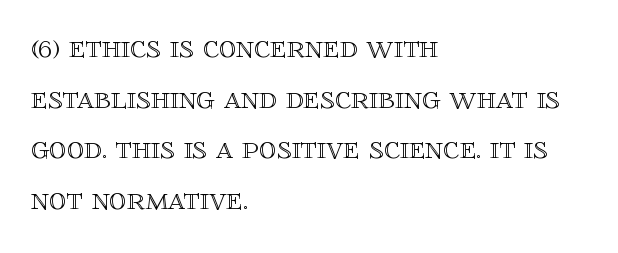
{"italic": "no", "width": "normal", "x_height": "large", "monospaced": "no", "underline": "no", "align": "left", "line_spacing": "normal", "line_spacing_ratio": 1.49, "letter_spacing": "normal", "letter_spacing_em": 0.0, "glyph_px": 34}
